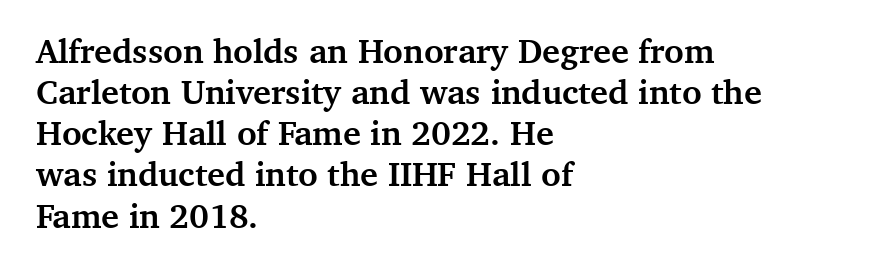
The image shows 34 px semibold serif type, upright; set left-aligned, line spacing 1.21x, normal letter spacing, not underlined; medium stroke contrast and a medium x-height.
